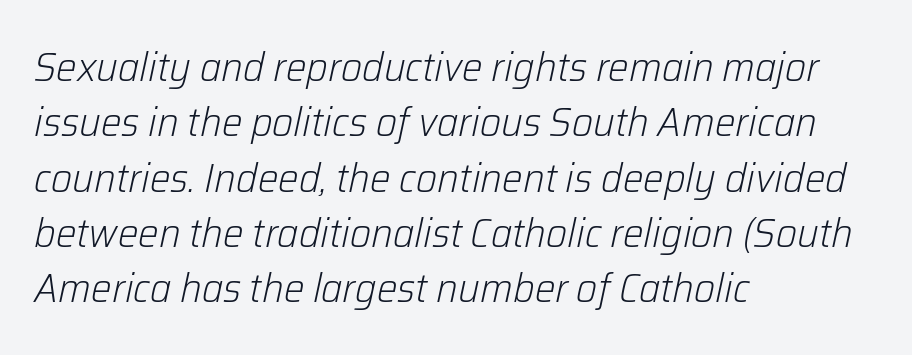
{"italic": "yes", "lean": "right", "slant_degrees": 12, "bold": "no", "weight": "light", "width": "normal", "stroke_contrast": "low", "x_height": "medium", "monospaced": "no", "underline": "no", "align": "left", "line_spacing": "normal", "line_spacing_ratio": 1.35, "letter_spacing": "normal", "letter_spacing_em": 0.0, "glyph_px": 41}
